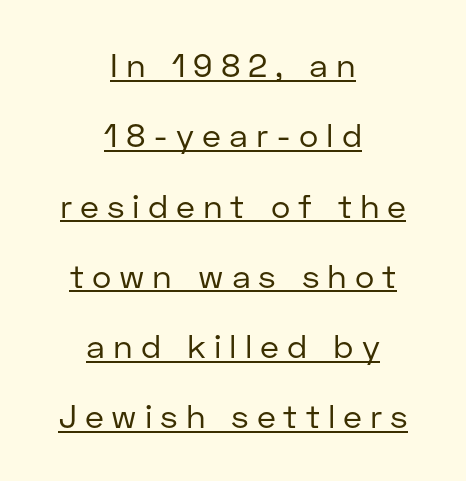
{"serif": "no", "italic": "no", "bold": "no", "weight": "regular", "width": "normal", "stroke_contrast": "low", "x_height": "medium", "monospaced": "no", "underline": "yes", "align": "center", "line_spacing": "loose", "line_spacing_ratio": 2.13, "letter_spacing": "wide", "letter_spacing_em": 0.24, "glyph_px": 33}
